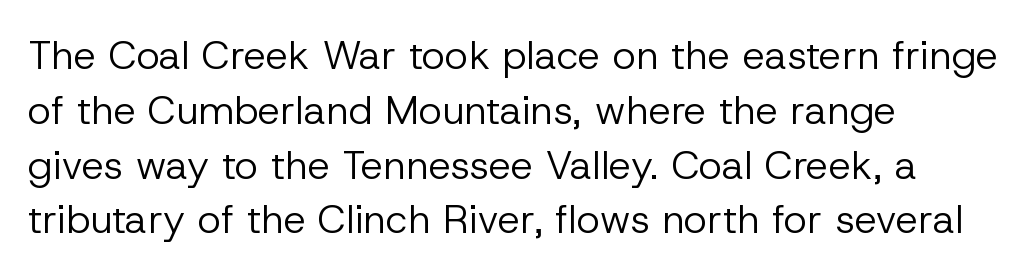
The image shows 40 px regular-weight sans-serif type, upright; set left-aligned, normal line spacing (1.37x), normal letter spacing, not underlined; low stroke contrast and a medium x-height.
